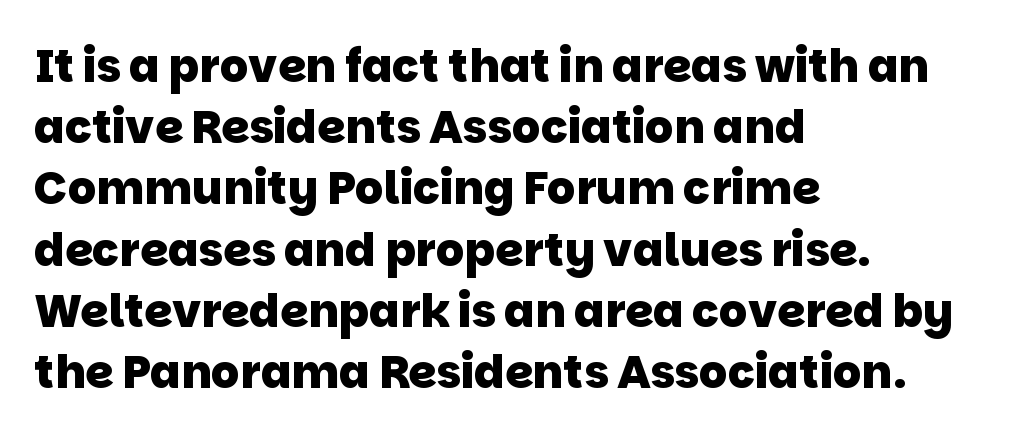
{"serif": "no", "bold": "yes", "weight": "heavy", "width": "normal", "stroke_contrast": "low", "x_height": "large", "monospaced": "no", "underline": "no", "align": "left", "line_spacing": "normal", "line_spacing_ratio": 1.36, "letter_spacing": "normal", "letter_spacing_em": 0.0, "glyph_px": 45}
